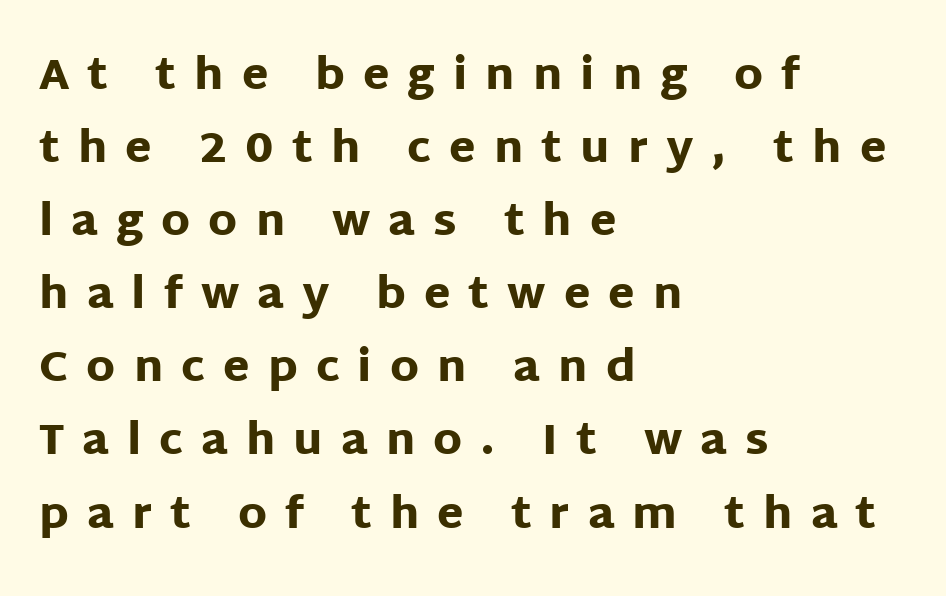
The letters advance in unequal steps, a hallmark of proportional type. Plenty of ink on the page — the face is bold. A normal amount of white space separates one row of letters from the next. If you drew a ruler down the left edge, every line would touch it.
